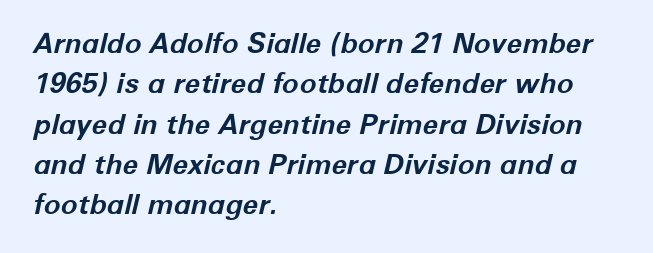
The image shows 28 px bold type, italic (leaning right); set left-aligned, normal line spacing (1.44x), normal letter spacing, not underlined; low stroke contrast and a medium x-height.
